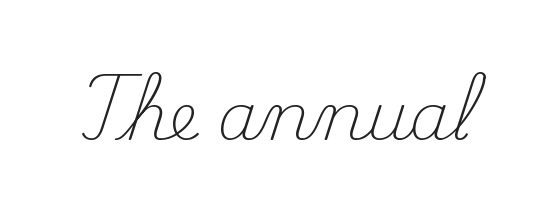
Vertical stems look standard width or narrower in stroke. The area under the type is left untouched. The passage shown is typeset with a serif family. The type is set solid horizontally, with unmodified tracking.
